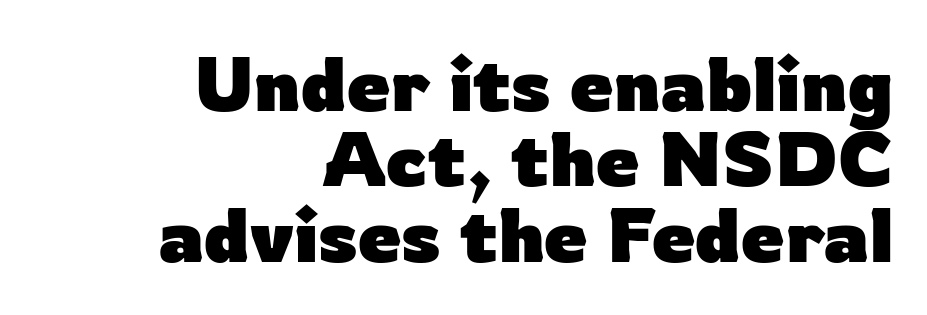
The image shows 77 px heavy sans-serif type, upright; set right-aligned, tight line spacing (0.98x), normal letter spacing, not underlined; low stroke contrast and a medium x-height.
